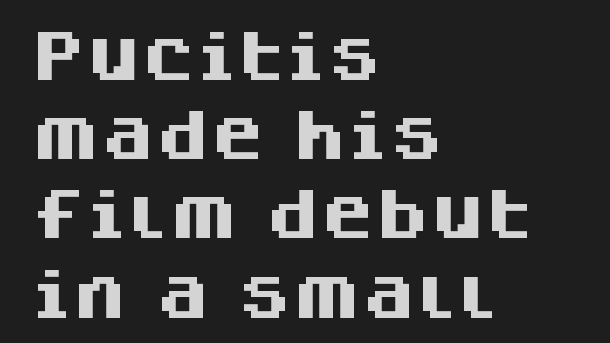
Q: Is the text bold? A: Yes.
Q: Is the text italic (slanted)? A: No, it is upright.
Q: Is the typeface a serif or a sans-serif typeface? A: Sans-serif.
Q: Is the text underlined? A: No.
Q: How is the paragraph aligned? A: Left-aligned.
Q: Is the spacing between letters normal or unusually wide? A: Normal.
Q: Is the spacing between lines tight, normal or loose? A: Normal.
Q: Width (condensed, normal, or wide)? A: Normal.
Q: Stroke contrast? A: Medium.
Q: x-height? A: Large.
Q: Monospaced? A: No.
